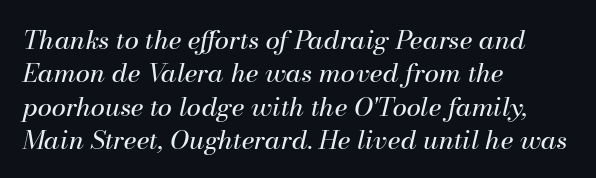
Q: Is the text bold? A: No.
Q: Is the text italic (slanted)? A: Yes, it leans right by about 13 degrees.
Q: Is the text underlined? A: No.
Q: How is the paragraph aligned? A: Left-aligned.
Q: Is the spacing between letters normal or unusually wide? A: Normal.
Q: Is the spacing between lines tight, normal or loose? A: Normal.
